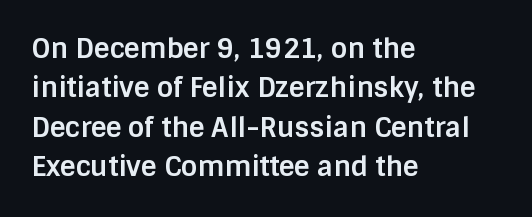
{"italic": "no", "bold": "yes", "underline": "no", "align": "left", "line_spacing": "normal", "line_spacing_ratio": 1.46, "letter_spacing": "normal", "letter_spacing_em": 0.0, "glyph_px": 27}
